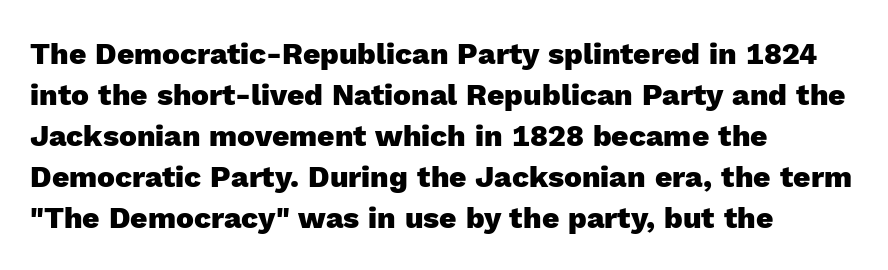
{"serif": "no", "italic": "no", "bold": "yes", "weight": "heavy", "width": "normal", "x_height": "medium", "monospaced": "no", "underline": "no", "align": "left", "line_spacing": "normal", "line_spacing_ratio": 1.37, "letter_spacing": "normal", "letter_spacing_em": 0.0, "glyph_px": 30}
